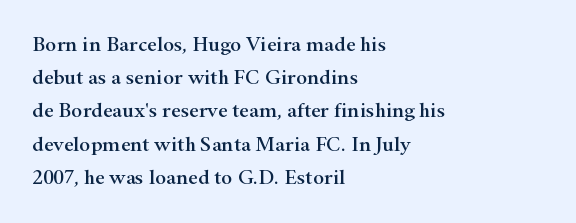
The image shows 21 px text type, upright; set left-aligned, normal line spacing (1.58x), normal letter spacing, not underlined.
